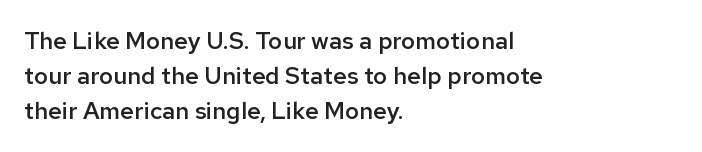
{"italic": "no", "bold": "semi", "underline": "no", "align": "left", "line_spacing": "normal", "line_spacing_ratio": 1.46, "letter_spacing": "normal", "letter_spacing_em": 0.0, "glyph_px": 24}
